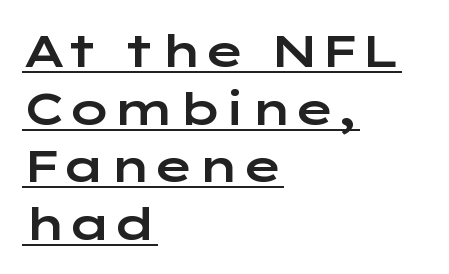
Q: Is the text italic (slanted)? A: No, it is upright.
Q: Is the typeface a serif or a sans-serif typeface? A: Sans-serif.
Q: Is the text underlined? A: Yes.
Q: How is the paragraph aligned? A: Left-aligned.
Q: Is the spacing between letters normal or unusually wide? A: Normal.
Q: Is the spacing between lines tight, normal or loose? A: Normal.
Q: Width (condensed, normal, or wide)? A: Wide.
Q: Stroke contrast? A: Low.
Q: x-height? A: Medium.
Q: Monospaced? A: No.
